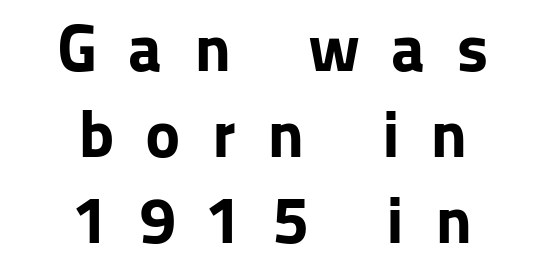
{"serif": "no", "italic": "no", "bold": "yes", "weight": "bold", "width": "normal", "stroke_contrast": "low", "x_height": "medium", "monospaced": "no", "underline": "no", "align": "center", "line_spacing": "normal", "line_spacing_ratio": 1.28, "letter_spacing": "wide", "letter_spacing_em": 0.46, "glyph_px": 67}
